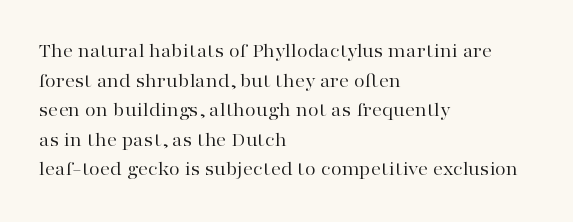
The image shows 20 px text type, upright; set left-aligned, normal line spacing (1.48x), normal letter spacing, not underlined.
